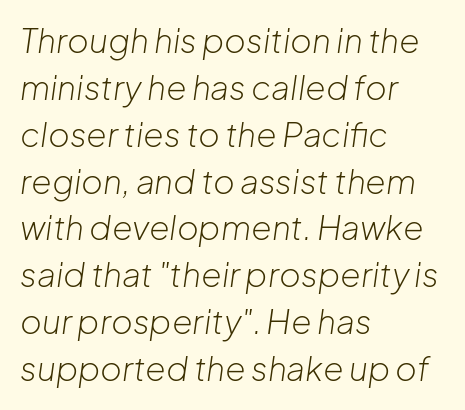
{"italic": "yes", "lean": "right", "slant_degrees": 8, "bold": "no", "weight": "light", "width": "normal", "stroke_contrast": "low", "x_height": "medium", "monospaced": "no", "underline": "no", "align": "left", "line_spacing": "normal", "line_spacing_ratio": 1.42, "letter_spacing": "normal", "letter_spacing_em": 0.0, "glyph_px": 33}
